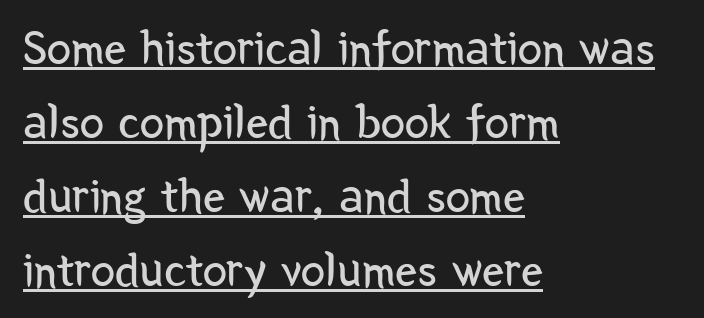
Q: Is the text bold? A: No.
Q: Is the text italic (slanted)? A: No, it is upright.
Q: Is the typeface a serif or a sans-serif typeface? A: Sans-serif.
Q: Is the text underlined? A: Yes.
Q: How is the paragraph aligned? A: Left-aligned.
Q: Is the spacing between letters normal or unusually wide? A: Normal.
Q: Is the spacing between lines tight, normal or loose? A: Normal.
Q: Width (condensed, normal, or wide)? A: Condensed.
Q: Stroke contrast? A: Low.
Q: x-height? A: Medium.
Q: Monospaced? A: No.
